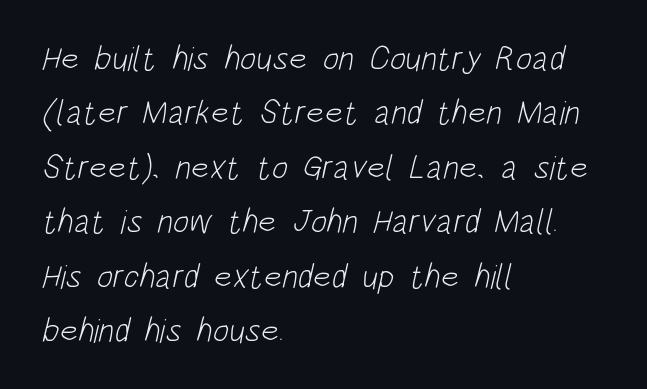
Vertical spacing — default. No feet cap the strokes, marking this as sans-serif type. Honestly, the letter spacing is just normal — you wouldn't notice it. Anything drawn beneath the words? Only blank space. Vertical stems look standard width or narrower in stroke.
